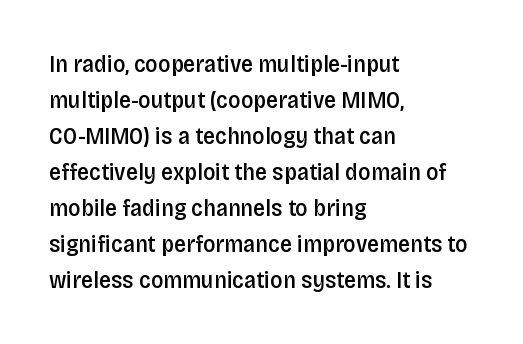
Q: Is the text bold? A: Semi-bold.
Q: Is the text italic (slanted)? A: No, it is upright.
Q: Is the text underlined? A: No.
Q: How is the paragraph aligned? A: Left-aligned.
Q: Is the spacing between letters normal or unusually wide? A: Normal.
Q: Is the spacing between lines tight, normal or loose? A: Normal.
